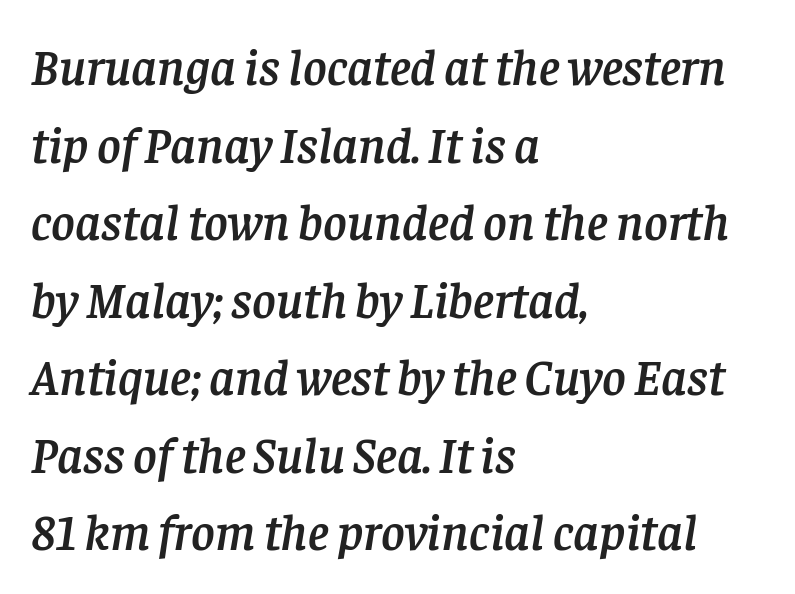
These lines are rendered in a variable-pitch font. Letterform terminals end in serifs throughout the passage. Each new line begins a customary step beneath the previous one. Words float on clear page, feet unadorned.
